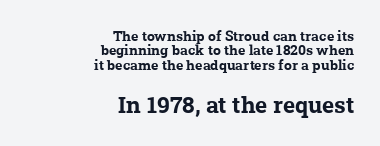
The passage shown begins with its smaller block and ends with its larger one. The foot of each line stays bare and open. Every letter is thick-stroked: bold, no question. The designer dialed line spacing down below the default.
